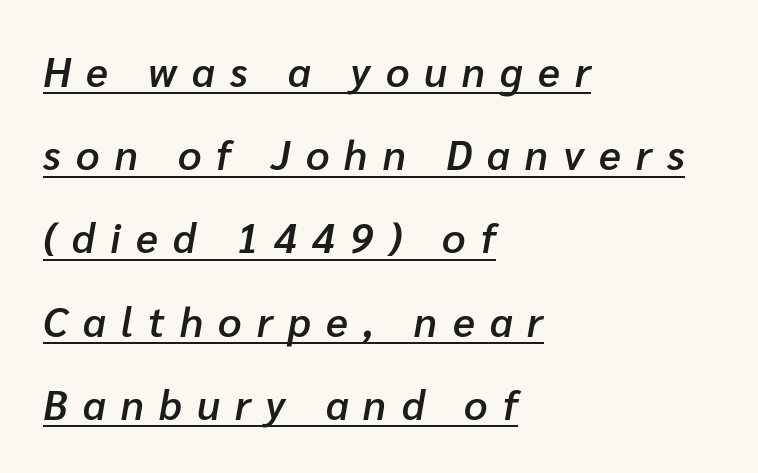
The image shows 41 px semibold type, italic (leaning right); set left-aligned, loose line spacing (2.03x), unusually wide letter spacing (+0.37 em), underlined; low stroke contrast and a medium x-height.
